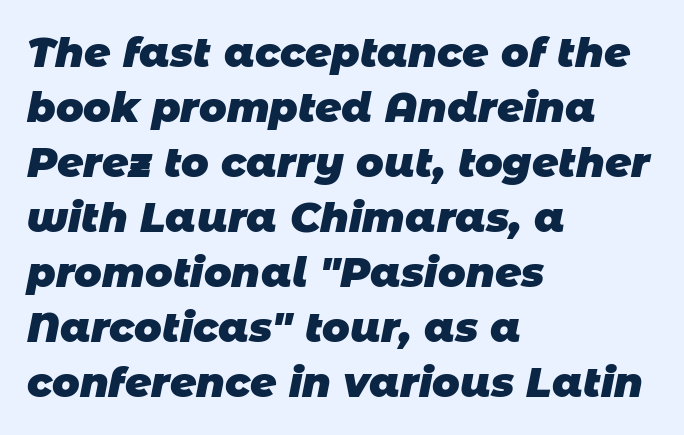
Does the type have serifs? No, each stem ends abruptly. The letters advance in unequal steps, a hallmark of proportional type. One-word summary of the alignment: left. Standard letterfit; no display-style spreading of the glyphs. Does the weight exceed regular? Yes, all the way to bold. Lines of text with bare space underneath.
